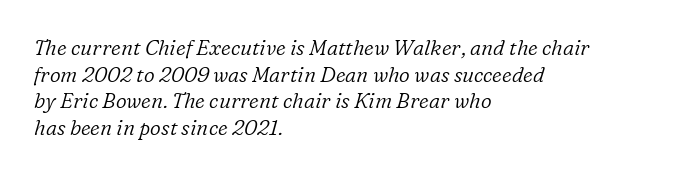
There's an unmistakable incline to the writing here. Typeset ragged right — the left edge is the straight one. Weight: regular or lighter. Tracking value appears to be zero — textbook default spacing. How would I describe the line gaps? Plain and ordinary. Anything drawn beneath the words? Only blank space.
